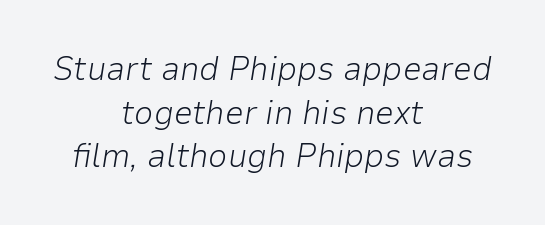
Q: Is the text bold? A: No.
Q: Is the text italic (slanted)? A: Yes, it leans right by about 9 degrees.
Q: Is the text underlined? A: No.
Q: How is the paragraph aligned? A: Centered.
Q: Is the spacing between letters normal or unusually wide? A: Normal.
Q: Is the spacing between lines tight, normal or loose? A: Normal.
Q: Width (condensed, normal, or wide)? A: Normal.
Q: Stroke contrast? A: Low.
Q: x-height? A: Medium.
Q: Monospaced? A: No.
